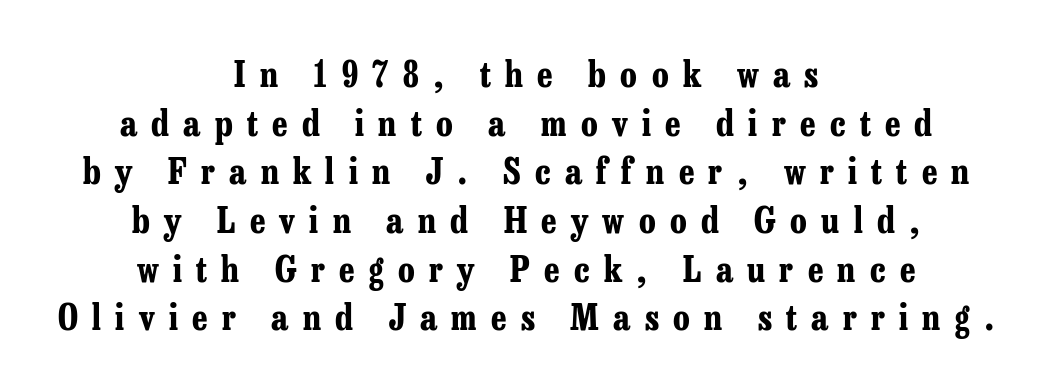
{"serif": "yes", "italic": "no", "bold": "yes", "weight": "bold", "width": "condensed", "stroke_contrast": "low", "x_height": "medium", "monospaced": "no", "underline": "no", "align": "center", "line_spacing": "normal", "line_spacing_ratio": 1.39, "letter_spacing": "wide", "letter_spacing_em": 0.41, "glyph_px": 35}
